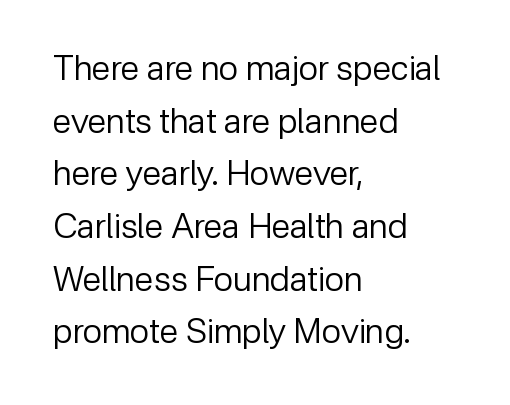
The image shows 34 px regular-weight sans-serif type, upright; set left-aligned, normal line spacing (1.55x), normal letter spacing, not underlined; low stroke contrast and a medium x-height.
